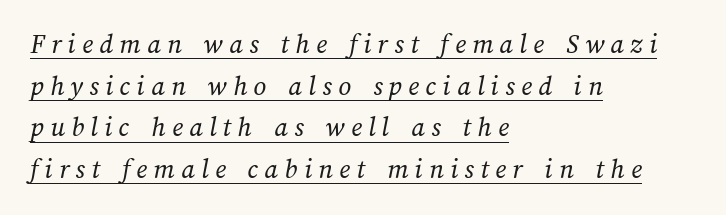
Stems and bowls with no extra thickness — not bold. Leading matches the norm, producing a regular column. Visually the block forms a straight wall on the left and a jagged coastline on the right. Think of a printed novel: that variable character pitch is what you see here. What decoration does the sample have? An underline. Look at the tracking — it's clearly loosened, letters drifting apart.
